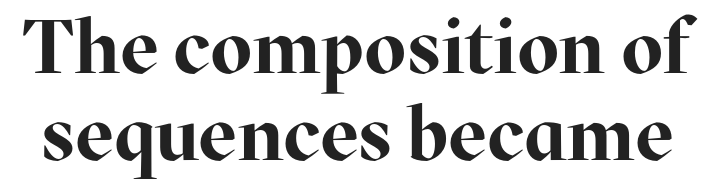
Italic: no, the glyphs are upright roman. Whoever set this chose condensed vertical rhythm over breathing room. Typographically, this falls in the serif category. The letters advance in unequal steps, a hallmark of proportional type.
